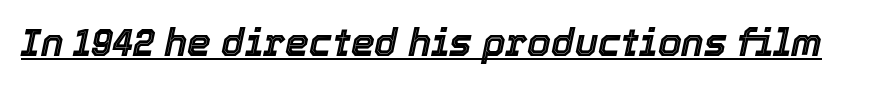
The glyphs look as if they've been sheared to an angle. These characters rest on top of a visible drawn line. Varying glyph widths throughout — classic text-font behaviour. The letters sit at their default tracking, neither squeezed nor spread.
